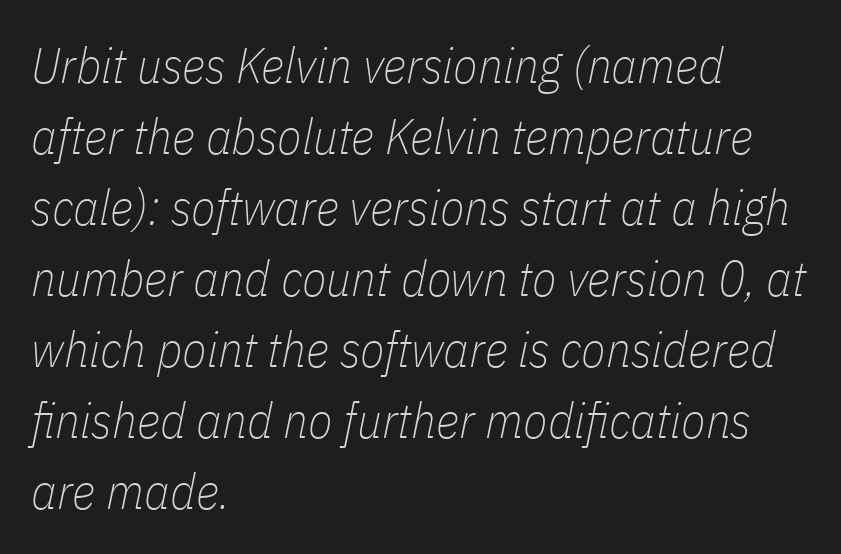
Q: Is the text bold? A: No.
Q: Is the text italic (slanted)? A: Yes, it leans right by about 11 degrees.
Q: Is the text underlined? A: No.
Q: How is the paragraph aligned? A: Left-aligned.
Q: Is the spacing between letters normal or unusually wide? A: Normal.
Q: Is the spacing between lines tight, normal or loose? A: Normal.
Q: Width (condensed, normal, or wide)? A: Condensed.
Q: Stroke contrast? A: Low.
Q: x-height? A: Medium.
Q: Monospaced? A: No.
